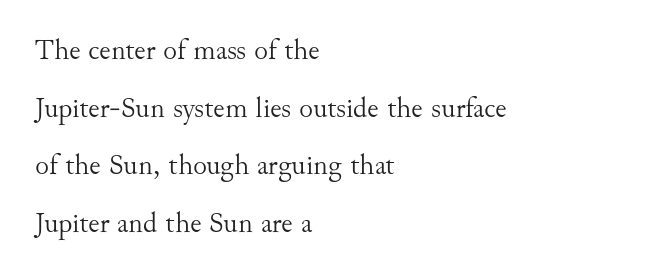
The image shows 29 px light serif type, upright; set left-aligned, loose line spacing (1.99x), normal letter spacing, not underlined; medium stroke contrast and a small x-height.
